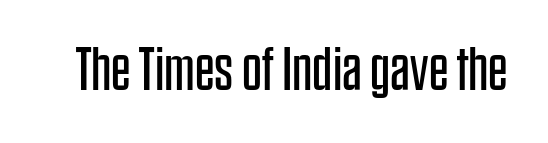
{"serif": "no", "italic": "no", "bold": "no", "weight": "regular", "width": "condensed", "stroke_contrast": "low", "x_height": "large", "monospaced": "no", "underline": "no", "letter_spacing": "normal", "letter_spacing_em": 0.0, "glyph_px": 62}
